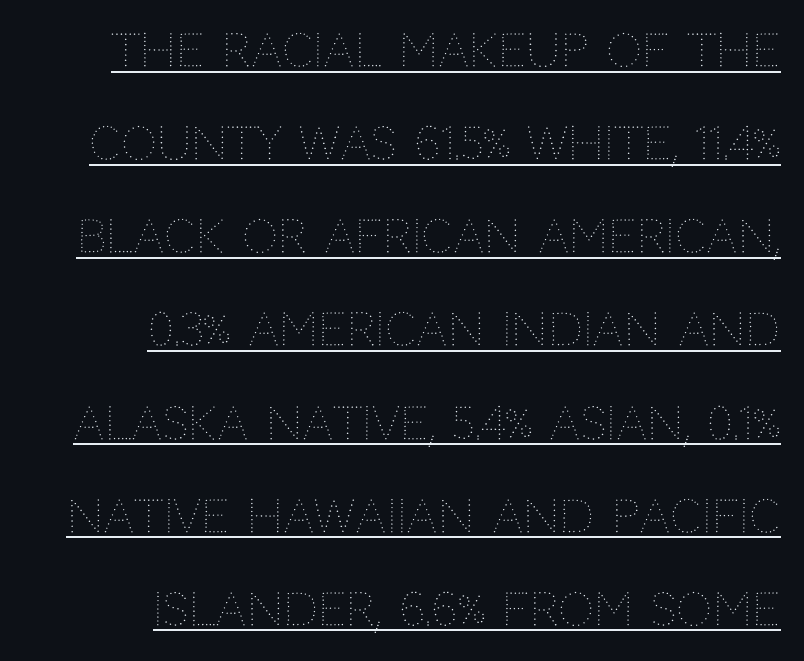
Which margin do the lines hug? The right one — the left edge is uneven. Proportional: the letters do not fall into vertical columns. Italic? Not at all — the glyphs are vertical. This sample carries an underscore along the baseline area. A typesetter would call this leading open, well beyond the default.
